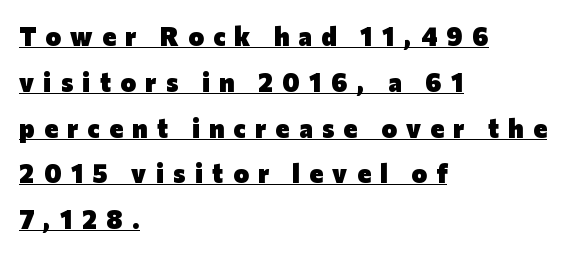
Q: Is the text bold? A: Yes.
Q: Is the text italic (slanted)? A: No, it is upright.
Q: Is the text underlined? A: Yes.
Q: How is the paragraph aligned? A: Left-aligned.
Q: Is the spacing between letters normal or unusually wide? A: Unusually wide.
